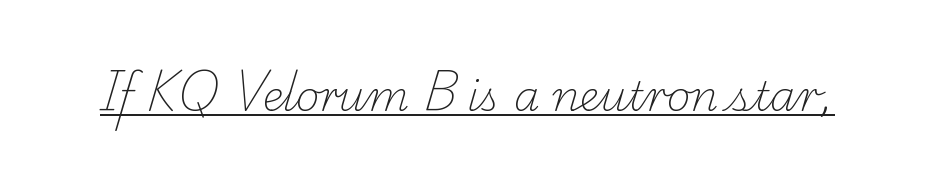
{"serif": "yes", "bold": "no", "weight": "light", "width": "normal", "stroke_contrast": "low", "x_height": "small", "monospaced": "no", "underline": "yes", "letter_spacing": "normal", "letter_spacing_em": 0.0, "glyph_px": 41}
